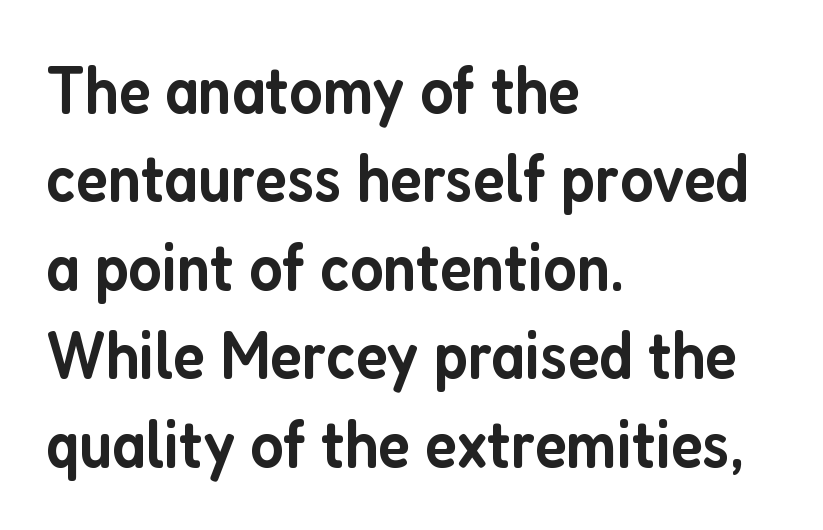
{"serif": "no", "italic": "no", "bold": "semi", "weight": "semibold", "width": "condensed", "stroke_contrast": "low", "x_height": "medium", "monospaced": "no", "underline": "no", "align": "left", "line_spacing": "normal", "line_spacing_ratio": 1.3, "letter_spacing": "normal", "letter_spacing_em": 0.0, "glyph_px": 68}
